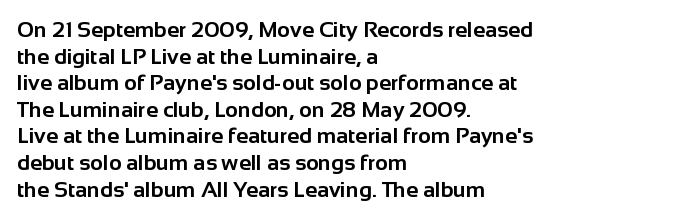
Q: Is the text bold? A: Yes.
Q: Is the text italic (slanted)? A: No, it is upright.
Q: Is the text underlined? A: No.
Q: How is the paragraph aligned? A: Left-aligned.
Q: Is the spacing between letters normal or unusually wide? A: Normal.
